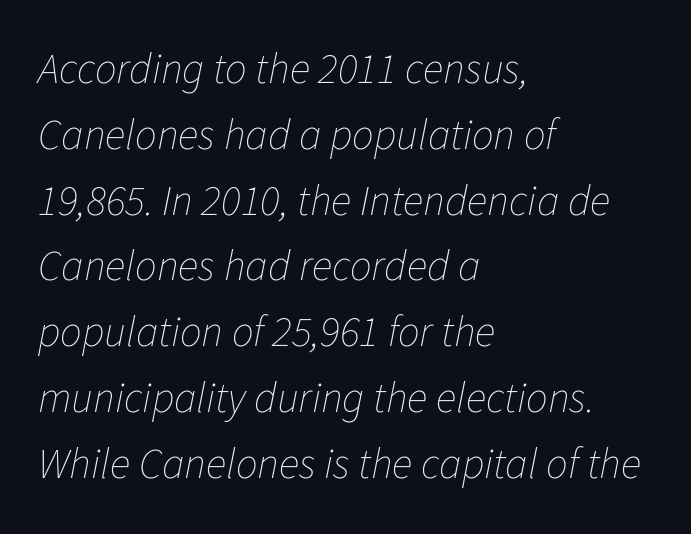
One-word summary of the alignment: left. Rows of type keep a routine distance in the vertical direction. The baseline area is clear. Posture: slanted. The letters advance in unequal steps, a hallmark of proportional type. This reads as an unemphasized weight, regular at the heaviest.
